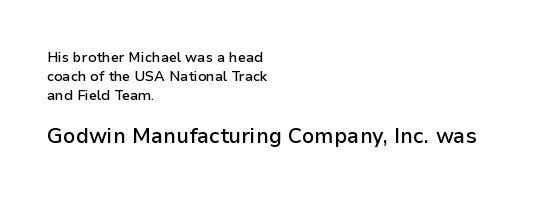
What weight is shown? A semibold, between regular and bold. The tracking reads as untouched default to a designer's eye. A bare baseline throughout the passage. The lines sit at an ordinary, default distance from one another. Left-aligned paragraph, ragged on the right.
